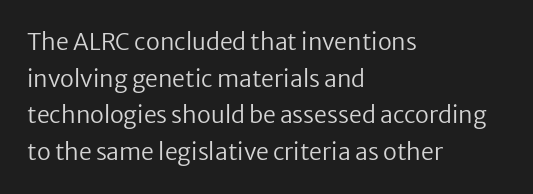
{"italic": "no", "bold": "no", "underline": "no", "align": "left", "line_spacing": "normal", "line_spacing_ratio": 1.59, "letter_spacing": "normal", "letter_spacing_em": 0.0, "glyph_px": 23}
